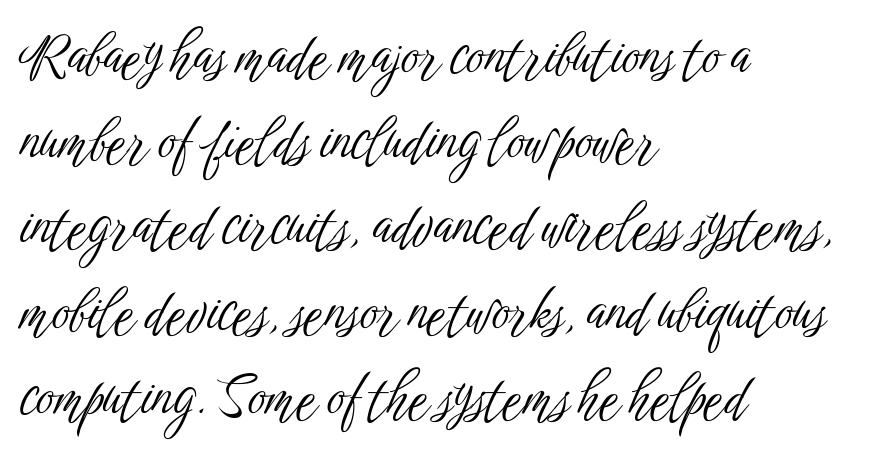
Leading matches the norm, producing a regular column. What kind of face is this? One without serifs — a sans. Notice how the passage keeps a crisp vertical edge on the left only. Varying glyph widths throughout — classic text-font behaviour. Descender tails drop into unmarked territory. The type is set solid horizontally, with unmodified tracking.
